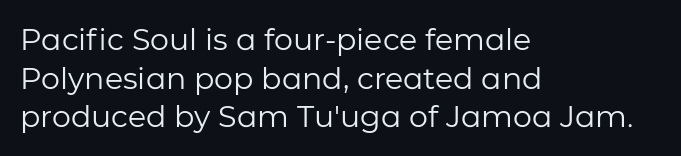
The image shows 30 px regular-weight sans-serif type, upright; set left-aligned, normal line spacing (1.29x), normal letter spacing, not underlined; low stroke contrast and a medium x-height.
